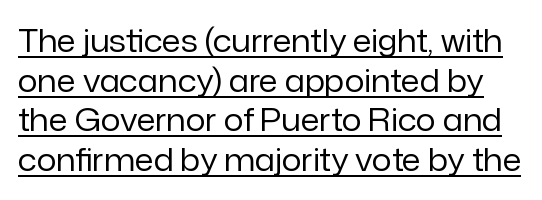
The image shows 31 px regular-weight sans-serif type, upright; set normal line spacing (1.28x), normal letter spacing, underlined; low stroke contrast and a medium x-height.
